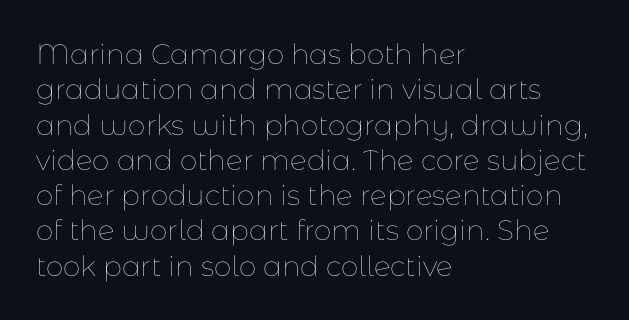
{"italic": "no", "bold": "no", "weight": "thin", "width": "normal", "stroke_contrast": "low", "x_height": "medium", "monospaced": "no", "underline": "no", "align": "left", "line_spacing": "normal", "line_spacing_ratio": 1.26, "letter_spacing": "normal", "letter_spacing_em": 0.0, "glyph_px": 28}
